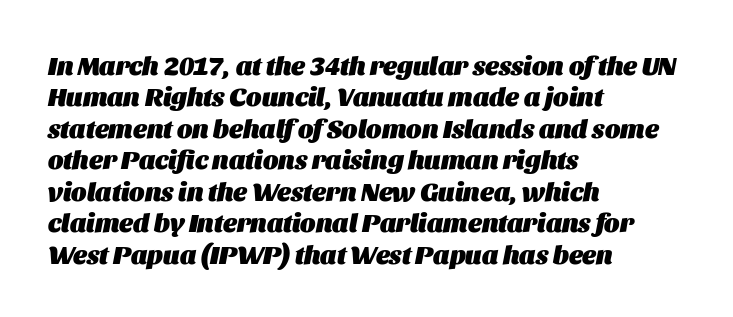
The image shows 26 px bold type, italic (leaning right); set left-aligned, line spacing 1.21x, normal letter spacing, not underlined.
